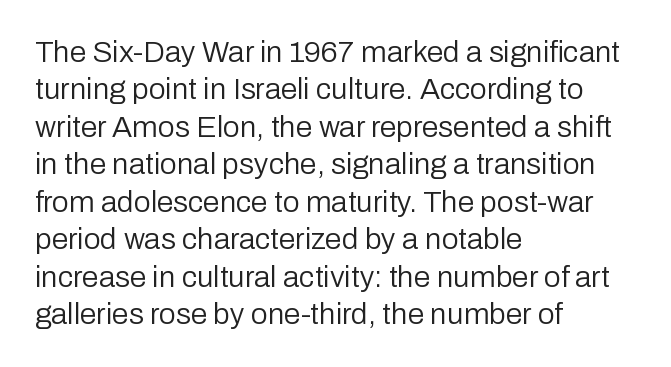
The block of text has a typical density, with ordinary space between rows. A clean baseline with only descenders dipping below it. Think of a printed novel: that variable character pitch is what you see here. Notice how the passage keeps a crisp vertical edge on the left only. Weight class: somewhere from thin through regular.
